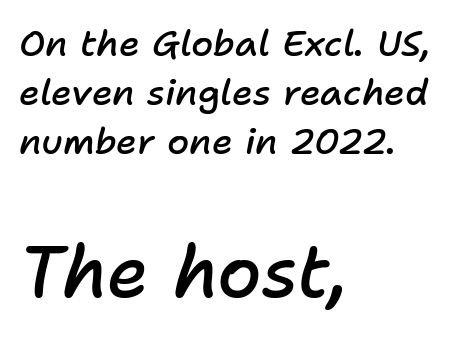
The image shows 72 px semibold type, italic (leaning right); set left-aligned, normal line spacing (1.36x), normal letter spacing, not underlined; the second (bottom) block is 2.0x larger; low stroke contrast and a medium x-height.
